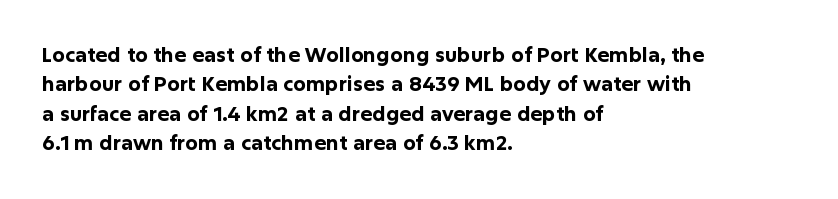
Q: Is the text bold? A: Yes.
Q: Is the text italic (slanted)? A: No, it is upright.
Q: Is the text underlined? A: No.
Q: How is the paragraph aligned? A: Left-aligned.
Q: Is the spacing between letters normal or unusually wide? A: Normal.
Q: Is the spacing between lines tight, normal or loose? A: Normal.
